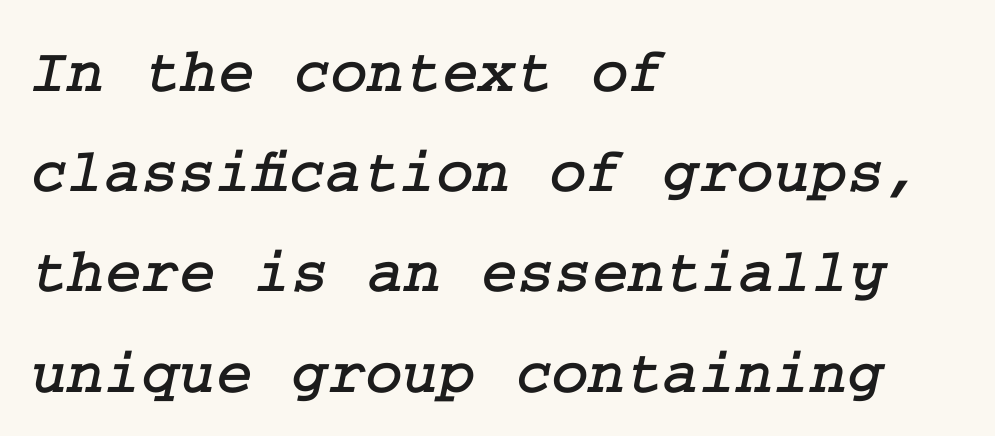
{"serif": "yes", "width": "normal", "stroke_contrast": "low", "x_height": "medium", "underline": "no", "align": "left", "line_spacing": "normal", "line_spacing_ratio": 1.59, "letter_spacing": "normal", "letter_spacing_em": 0.0, "glyph_px": 63}
